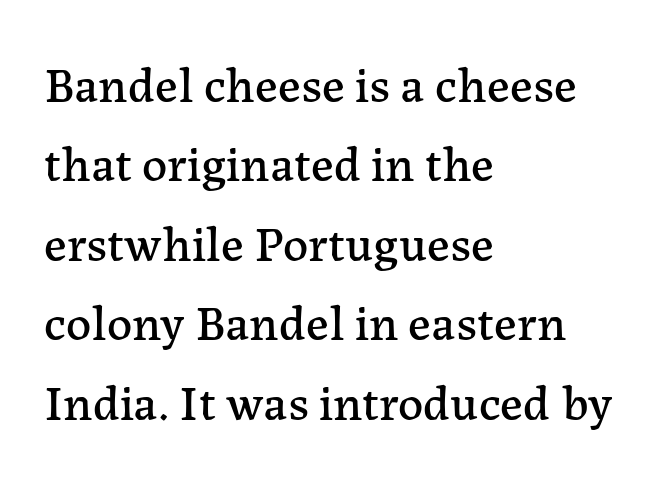
Q: Is the text italic (slanted)? A: No, it is upright.
Q: Is the typeface a serif or a sans-serif typeface? A: Serif.
Q: Is the text underlined? A: No.
Q: How is the paragraph aligned? A: Left-aligned.
Q: Is the spacing between letters normal or unusually wide? A: Normal.
Q: Is the spacing between lines tight, normal or loose? A: Normal.
Q: Width (condensed, normal, or wide)? A: Normal.
Q: Stroke contrast? A: Low.
Q: x-height? A: Medium.
Q: Monospaced? A: No.
